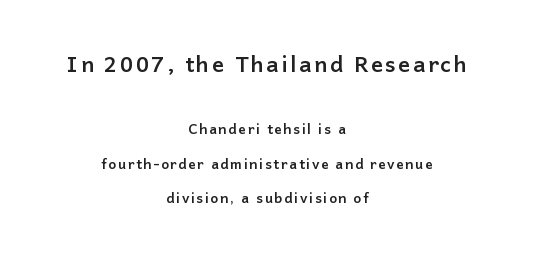
Centered paragraph, ragged on both sides. Look at the glyph heights: the upper group is clearly the bigger setting. How would I describe the line gaps? Wide and relaxed. Plain, unruled lines of type.
